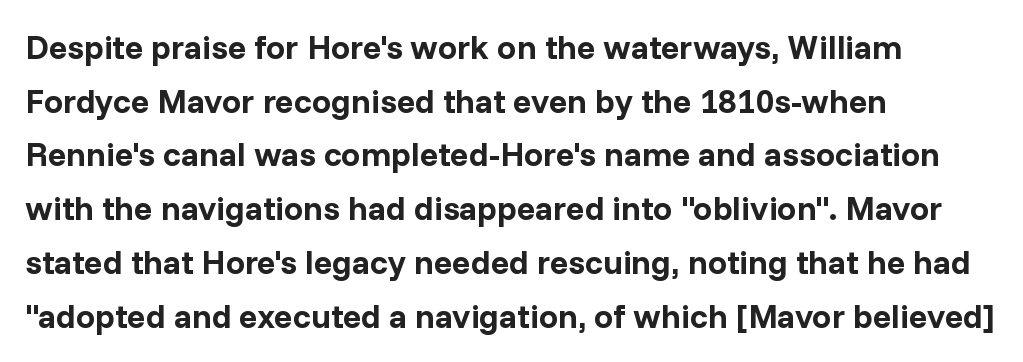
Q: Is the text bold? A: Yes.
Q: Is the text italic (slanted)? A: No, it is upright.
Q: Is the typeface a serif or a sans-serif typeface? A: Sans-serif.
Q: Is the text underlined? A: No.
Q: How is the paragraph aligned? A: Left-aligned.
Q: Is the spacing between letters normal or unusually wide? A: Normal.
Q: Is the spacing between lines tight, normal or loose? A: Normal.
Q: Width (condensed, normal, or wide)? A: Normal.
Q: Stroke contrast? A: Low.
Q: x-height? A: Medium.
Q: Monospaced? A: No.
